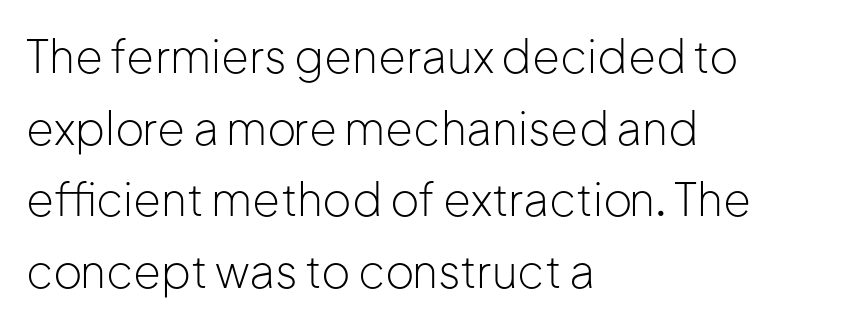
Q: Is the text bold? A: No.
Q: Is the text italic (slanted)? A: No, it is upright.
Q: Is the typeface a serif or a sans-serif typeface? A: Sans-serif.
Q: Is the text underlined? A: No.
Q: How is the paragraph aligned? A: Left-aligned.
Q: Is the spacing between letters normal or unusually wide? A: Normal.
Q: Is the spacing between lines tight, normal or loose? A: Normal.
Q: Width (condensed, normal, or wide)? A: Normal.
Q: Stroke contrast? A: Low.
Q: x-height? A: Medium.
Q: Monospaced? A: No.
